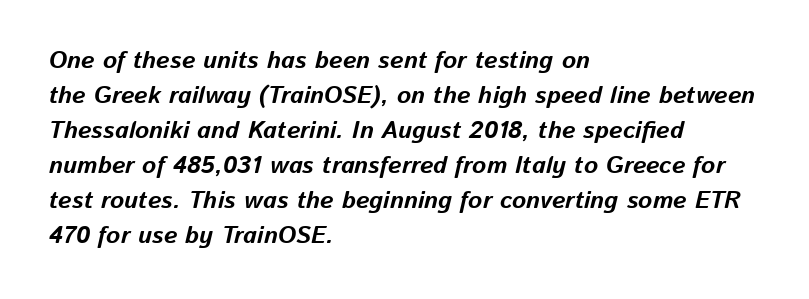
{"italic": "yes", "lean": "right", "slant_degrees": 13, "bold": "yes", "underline": "no", "align": "left", "line_spacing": "normal", "line_spacing_ratio": 1.46, "letter_spacing": "normal", "letter_spacing_em": 0.0, "glyph_px": 24}
